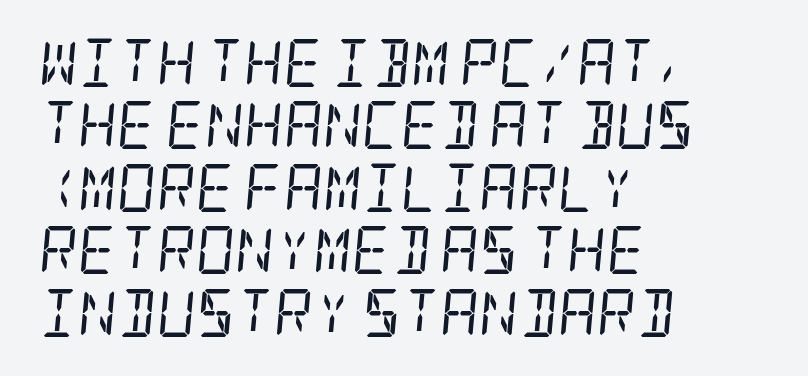
The image shows 48 px regular-weight, condensed serif type, italic (leaning right); set left-aligned, normal line spacing (1.3x), normal letter spacing, not underlined; low stroke contrast and a large x-height.
